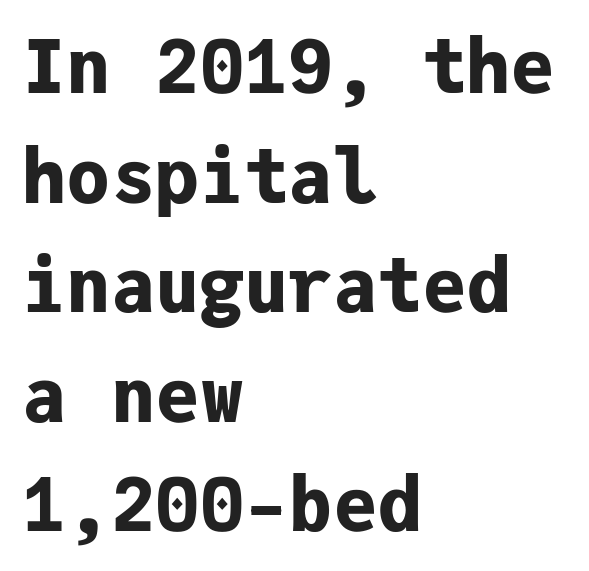
The passage shown has conventional tracking throughout. The space directly below the letters is spotless. The typesetting leans heavy: a genuine bold. Stroke terminals: plain, sans-serif. Line beginnings align vertically; line endings do not. The leading is moderate, giving the passage an even texture.
